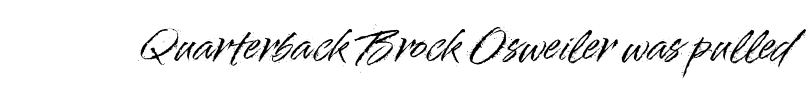
{"serif": "no", "width": "normal", "stroke_contrast": "high", "x_height": "small", "monospaced": "no", "underline": "no", "letter_spacing": "normal", "letter_spacing_em": 0.0, "glyph_px": 40}
